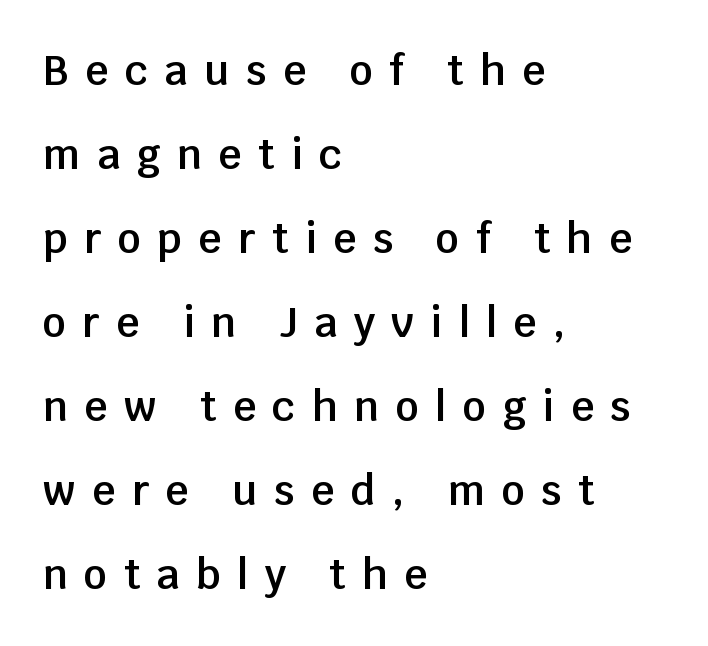
The image shows 41 px semibold sans-serif type, upright; set left-aligned, loose line spacing (2.05x), unusually wide letter spacing (+0.4 em), not underlined; low stroke contrast and a large x-height.
